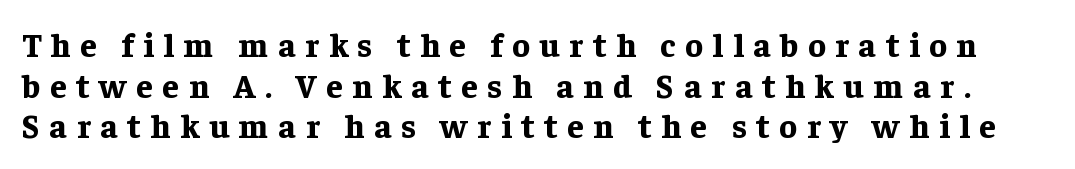
The image shows 33 px bold serif type, upright; set line spacing 1.23x, unusually wide letter spacing (+0.29 em), not underlined; low stroke contrast and a medium x-height.
